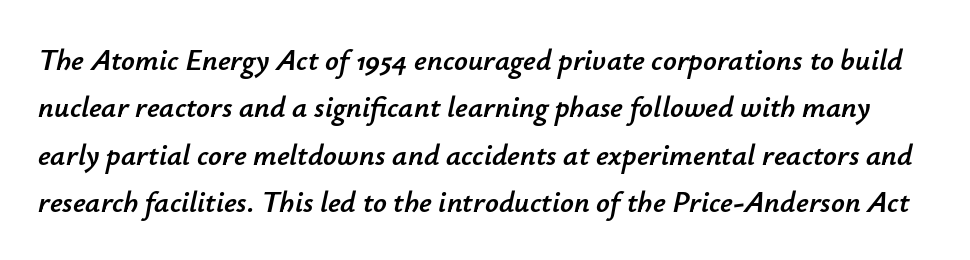
Q: Is the text italic (slanted)? A: Yes, it leans right by about 12 degrees.
Q: Is the text underlined? A: No.
Q: Is the spacing between letters normal or unusually wide? A: Normal.
Q: Is the spacing between lines tight, normal or loose? A: Normal.
Q: Width (condensed, normal, or wide)? A: Normal.
Q: Stroke contrast? A: Low.
Q: x-height? A: Small.
Q: Monospaced? A: No.
